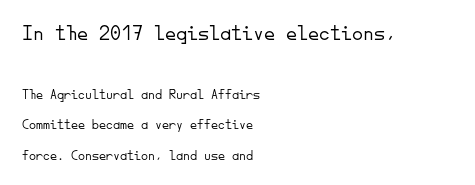
Q: Is the text bold? A: No.
Q: Is the text italic (slanted)? A: No, it is upright.
Q: Is the text underlined? A: No.
Q: How is the paragraph aligned? A: Left-aligned.
Q: Is the spacing between letters normal or unusually wide? A: Normal.
Q: Is the spacing between lines tight, normal or loose? A: Loose.
Q: Which block of text is set in a larger size, the first (top) or the second (bottom)? A: The first (top) one.
